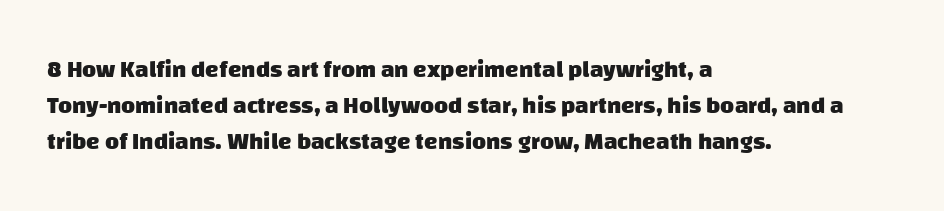
Q: Is the text bold? A: Yes.
Q: Is the text underlined? A: No.
Q: How is the paragraph aligned? A: Left-aligned.
Q: Is the spacing between letters normal or unusually wide? A: Normal.
Q: Is the spacing between lines tight, normal or loose? A: Normal.
